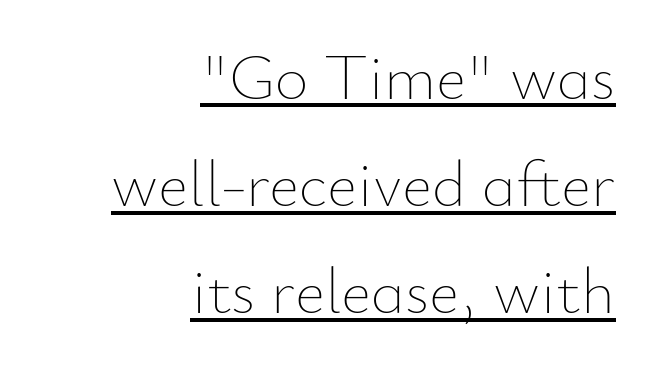
Q: Is the text bold? A: No.
Q: Is the text italic (slanted)? A: No, it is upright.
Q: Is the text underlined? A: Yes.
Q: How is the paragraph aligned? A: Right-aligned.
Q: Is the spacing between letters normal or unusually wide? A: Normal.
Q: Is the spacing between lines tight, normal or loose? A: Normal.
Q: Width (condensed, normal, or wide)? A: Normal.
Q: Stroke contrast? A: Low.
Q: x-height? A: Small.
Q: Monospaced? A: No.
